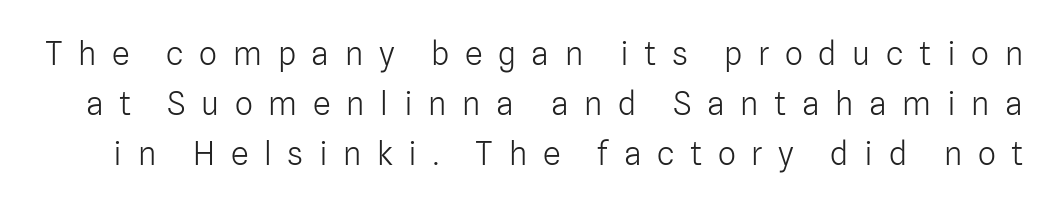
The image shows 32 px light sans-serif type, upright; set normal line spacing (1.56x), unusually wide letter spacing (+0.49 em), not underlined; low stroke contrast and a medium x-height.
